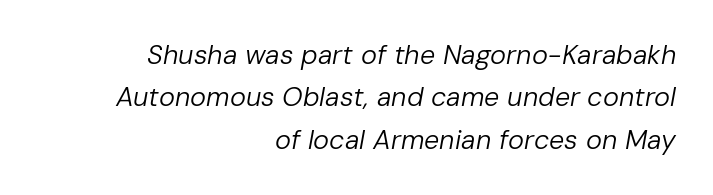
Q: Is the text bold? A: No.
Q: Is the text italic (slanted)? A: Yes, it leans right by about 10 degrees.
Q: Is the text underlined? A: No.
Q: How is the paragraph aligned? A: Right-aligned.
Q: Is the spacing between letters normal or unusually wide? A: Normal.
Q: Is the spacing between lines tight, normal or loose? A: Normal.
